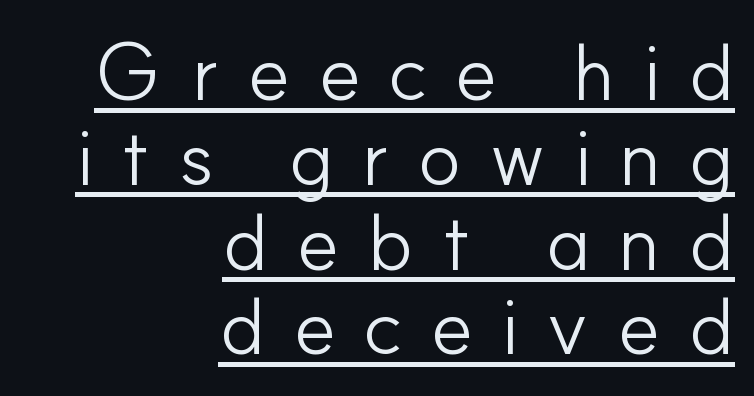
{"serif": "no", "italic": "no", "bold": "no", "weight": "light", "width": "normal", "stroke_contrast": "low", "x_height": "small", "monospaced": "no", "underline": "yes", "align": "right", "line_spacing": "tight", "line_spacing_ratio": 1.06, "letter_spacing": "wide", "letter_spacing_em": 0.35, "glyph_px": 80}
